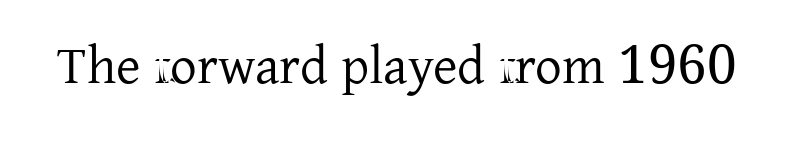
Students, note that the glyphs here touch the page at normal intervals. The designer went with a serif here, giving each stem small feet. The characters are drawn with everyday or finer stroke widths. Looks like regular typesetting: each glyph gets only the width it needs. No italicization has been applied; the sample stays upright.
